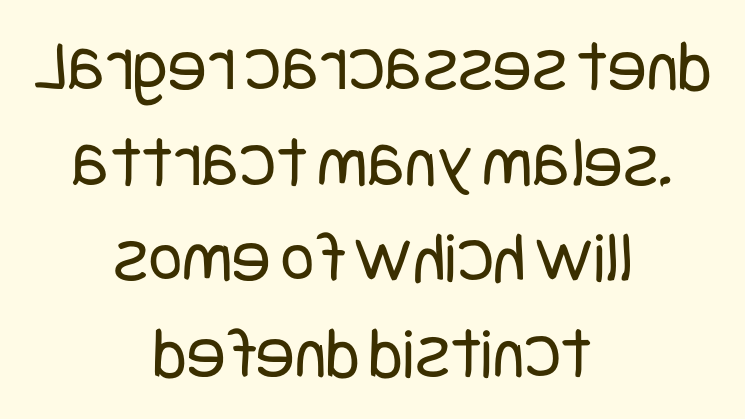
Q: Is the text bold? A: No.
Q: Is the text italic (slanted)? A: No, it is upright.
Q: Is the typeface a serif or a sans-serif typeface? A: Sans-serif.
Q: Is the text underlined? A: No.
Q: How is the paragraph aligned? A: Centered.
Q: Is the spacing between letters normal or unusually wide? A: Normal.
Q: Is the spacing between lines tight, normal or loose? A: Normal.
Q: Width (condensed, normal, or wide)? A: Condensed.
Q: Stroke contrast? A: Low.
Q: x-height? A: Large.
